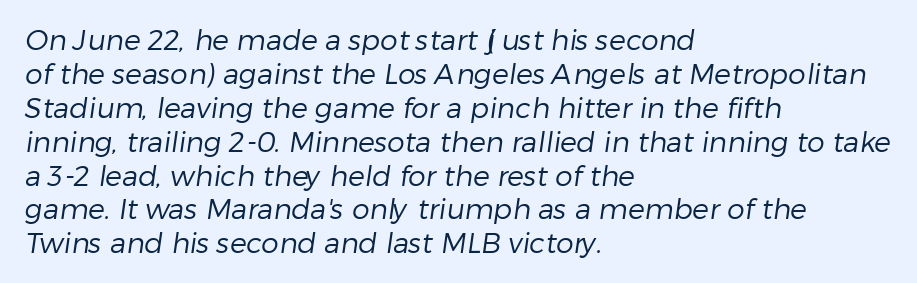
{"serif": "no", "bold": "no", "weight": "regular", "width": "normal", "stroke_contrast": "low", "x_height": "medium", "monospaced": "no", "underline": "no", "align": "left", "line_spacing_ratio": 1.21, "letter_spacing": "normal", "letter_spacing_em": 0.0, "glyph_px": 28}
